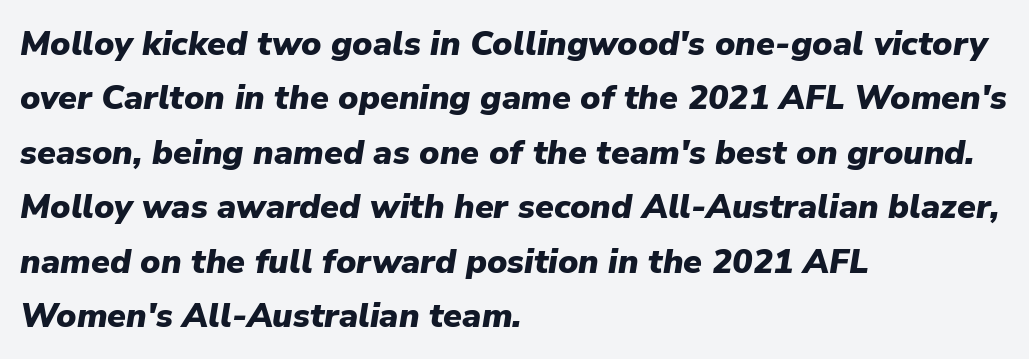
{"italic": "yes", "lean": "right", "slant_degrees": 9, "bold": "yes", "weight": "heavy", "width": "normal", "stroke_contrast": "low", "x_height": "medium", "monospaced": "no", "underline": "no", "align": "left", "line_spacing": "normal", "line_spacing_ratio": 1.6, "letter_spacing": "normal", "letter_spacing_em": 0.0, "glyph_px": 34}
